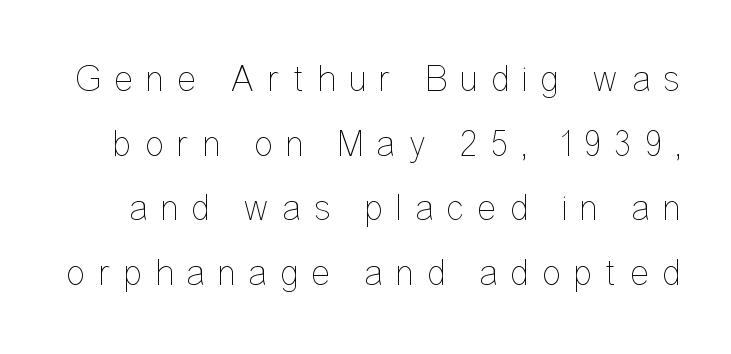
The image shows 37 px thin, condensed type, upright; set line spacing 1.75x, unusually wide letter spacing (+0.34 em), not underlined; low stroke contrast and a medium x-height.
